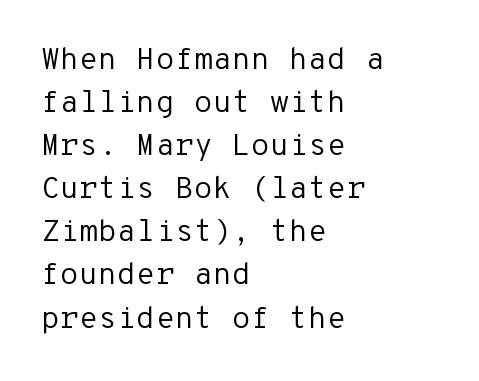
Q: Is the text bold? A: No.
Q: Is the text italic (slanted)? A: No, it is upright.
Q: Is the typeface a serif or a sans-serif typeface? A: Sans-serif.
Q: Is the text underlined? A: No.
Q: How is the paragraph aligned? A: Left-aligned.
Q: Is the spacing between letters normal or unusually wide? A: Normal.
Q: Is the spacing between lines tight, normal or loose? A: Normal.
Q: Width (condensed, normal, or wide)? A: Normal.
Q: Stroke contrast? A: Low.
Q: x-height? A: Medium.
Q: Monospaced? A: Yes.
